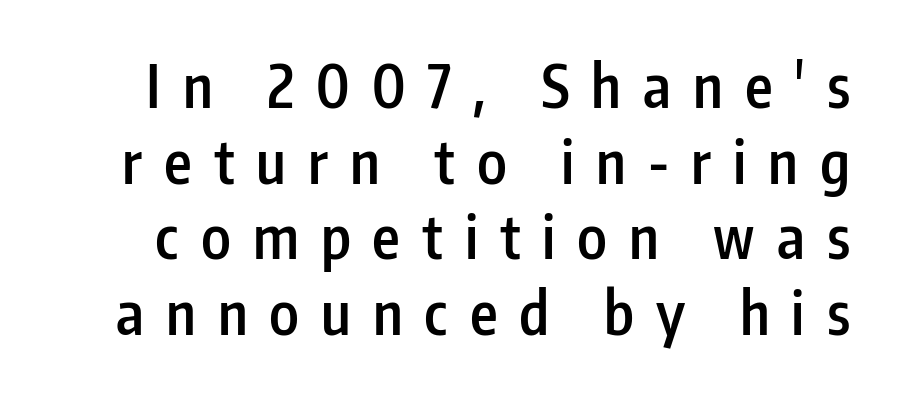
Nope, not italic — everything's standing straight. A normal amount of white space separates one row of letters from the next. Summary of weight: moderately heavy, a semibold. Spacing verdict: proportional, widths tailored to each character. What stands out about the letter spacing? Its width — letters are far apart.
